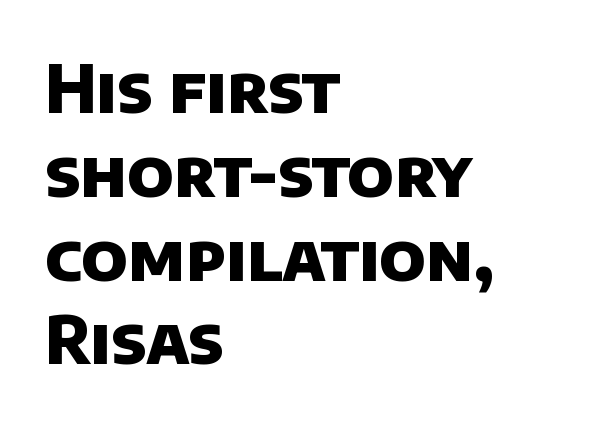
{"serif": "no", "bold": "yes", "weight": "heavy", "width": "normal", "stroke_contrast": "low", "x_height": "large", "monospaced": "no", "underline": "no", "align": "left", "line_spacing": "normal", "line_spacing_ratio": 1.27, "letter_spacing": "normal", "letter_spacing_em": 0.0, "glyph_px": 66}
